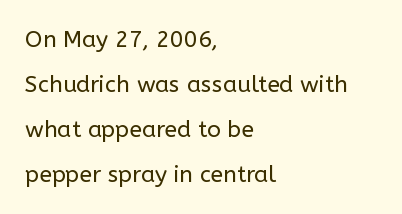
{"italic": "no", "bold": "no", "underline": "no", "align": "left", "line_spacing": "loose", "line_spacing_ratio": 1.95, "letter_spacing": "normal", "letter_spacing_em": 0.0, "glyph_px": 23}
